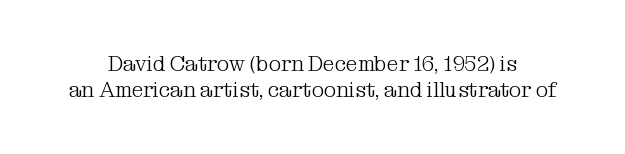
{"italic": "no", "bold": "no", "underline": "no", "line_spacing_ratio": 1.22, "letter_spacing": "normal", "letter_spacing_em": 0.0, "glyph_px": 21}
